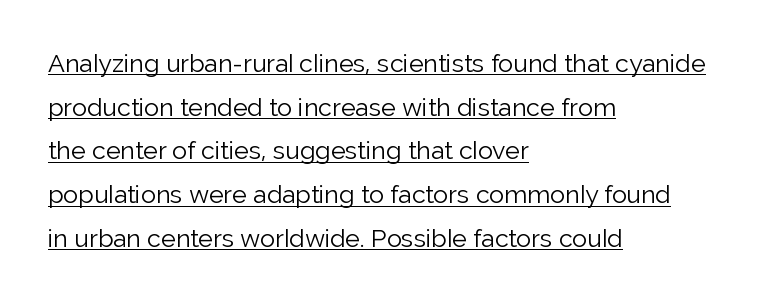
Tracking here is standard; glyphs follow each other at the usual distance. The cut favours lightness, reaching ordinary text weight at its darkest. Descenders here cross a horizontal rule under the line. The lines in this sample share a left origin and differ only in where they stop.
